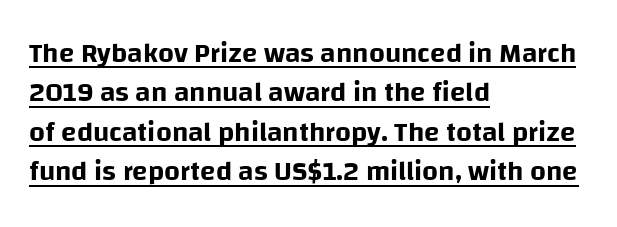
Teacher's note: observe the even left margin — that is flush-left alignment. Every word sits above its own underline. Proportional: the letters do not fall into vertical columns. How would I describe the line gaps? Plain and ordinary. These lines keep a tight, regular rhythm from letter to letter. The typography opts for an upright posture over an oblique one.
